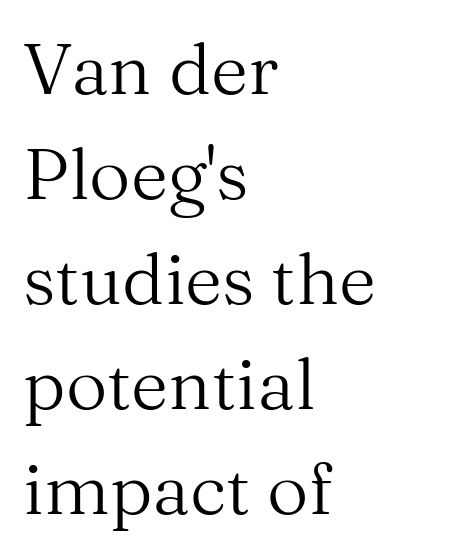
{"serif": "yes", "italic": "no", "bold": "no", "weight": "regular", "width": "normal", "stroke_contrast": "medium", "x_height": "medium", "monospaced": "no", "underline": "no", "align": "left", "line_spacing": "normal", "line_spacing_ratio": 1.46, "letter_spacing": "normal", "letter_spacing_em": 0.0, "glyph_px": 72}
